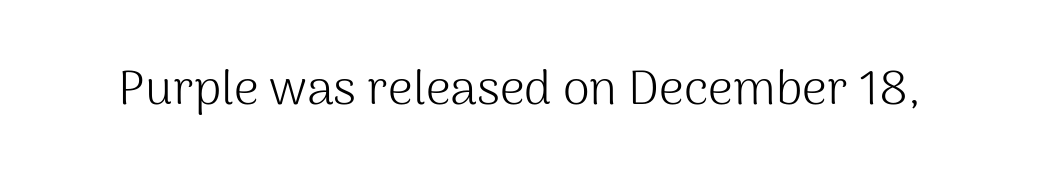
The image shows 49 px light sans-serif type, upright; set normal letter spacing, not underlined; medium stroke contrast and a medium x-height.
